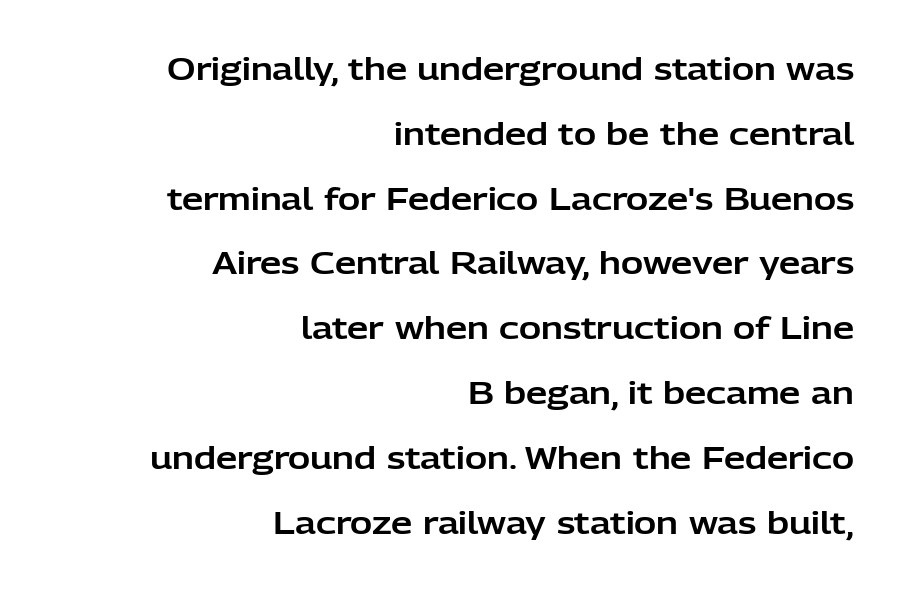
The image shows 30 px sans-serif type, upright; set right-aligned, loose line spacing (2.16x), normal letter spacing, not underlined; low stroke contrast and a medium x-height.
